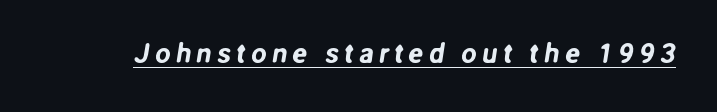
{"serif": "no", "width": "normal", "stroke_contrast": "low", "x_height": "medium", "monospaced": "no", "underline": "yes", "glyph_px": 28}
